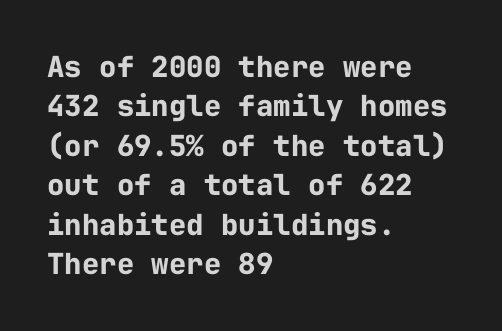
The image shows 29 px bold sans-serif type, upright, monospaced; set left-aligned, normal line spacing (1.36x), normal letter spacing, not underlined; low stroke contrast and a medium x-height.
